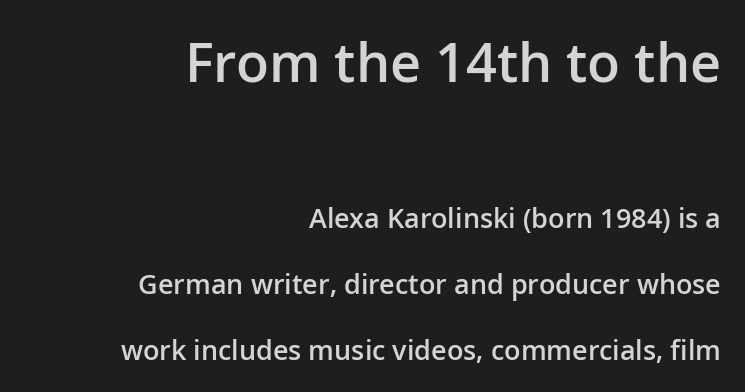
{"serif": "no", "italic": "no", "bold": "semi", "weight": "semibold", "width": "normal", "stroke_contrast": "low", "x_height": "medium", "monospaced": "no", "underline": "no", "align": "right", "line_spacing": "loose", "line_spacing_ratio": 2.44, "letter_spacing": "normal", "letter_spacing_em": 0.0, "larger_block": "first", "size_ratio": 2.0, "glyph_px": 54}
